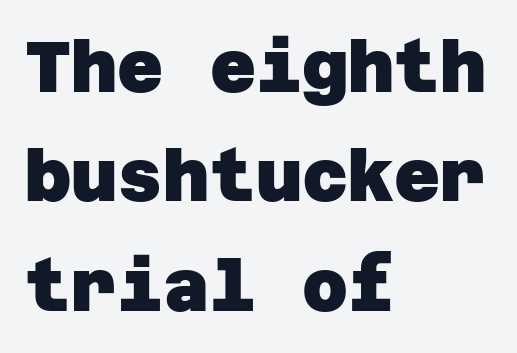
Compared with typical paragraphs, the rows here are spaced about the same. Heavy-handed strokes throughout: this text is bold. Unmarked baselines from the first word to the last. These lines stack with their left ends in a neat column. What stands out about the letter spacing? Nothing — it is the standard amount.
